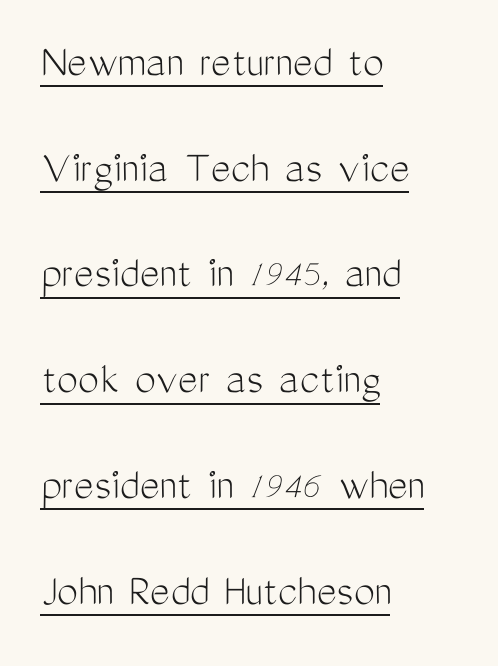
Q: Is the text bold? A: No.
Q: Is the text italic (slanted)? A: No, it is upright.
Q: Is the typeface a serif or a sans-serif typeface? A: Sans-serif.
Q: Is the text underlined? A: Yes.
Q: How is the paragraph aligned? A: Left-aligned.
Q: Is the spacing between letters normal or unusually wide? A: Normal.
Q: Is the spacing between lines tight, normal or loose? A: Loose.
Q: Width (condensed, normal, or wide)? A: Condensed.
Q: Stroke contrast? A: Medium.
Q: x-height? A: Medium.
Q: Monospaced? A: No.
